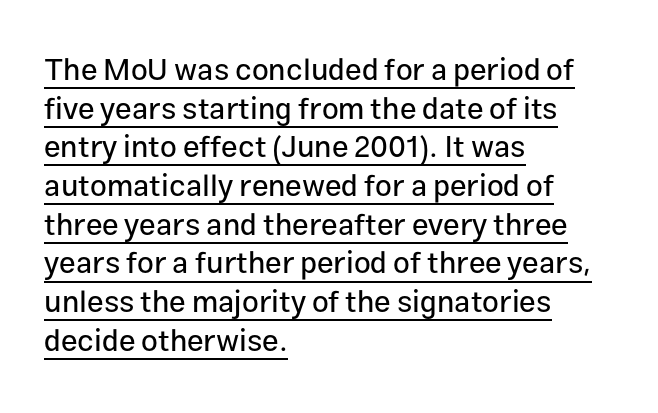
The glyphs in this specimen are sans serif. Nope, not italic — everything's standing straight. Teacher's note: observe the even left margin — that is flush-left alignment. Here the designer chose a conventional face with non-uniform glyph widths. This sample carries an underscore along the baseline area. Honestly, the letter spacing is just normal — you wouldn't notice it.
